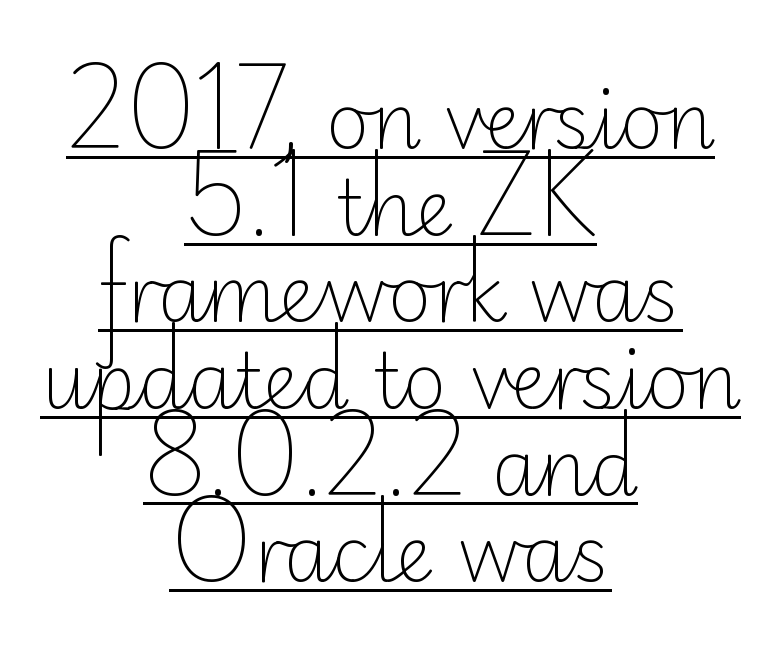
{"serif": "no", "italic": "no", "bold": "no", "weight": "light", "width": "normal", "stroke_contrast": "low", "x_height": "small", "monospaced": "no", "underline": "yes", "align": "center", "line_spacing": "tight", "line_spacing_ratio": 1.14, "letter_spacing": "normal", "letter_spacing_em": 0.0, "glyph_px": 76}
